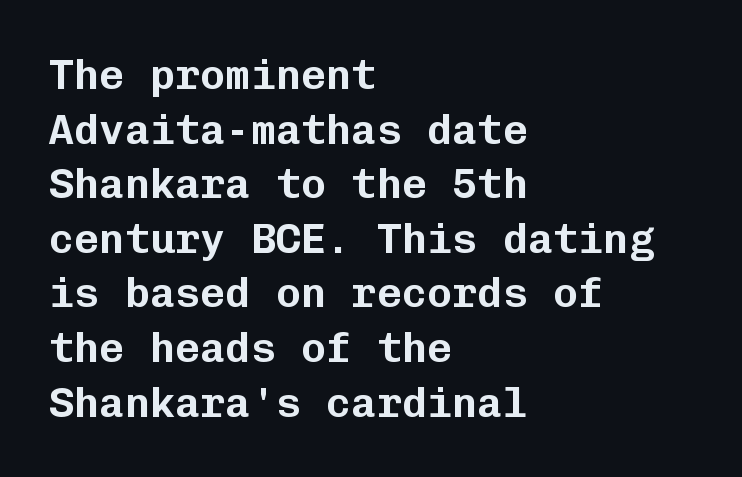
{"serif": "no", "italic": "no", "width": "normal", "stroke_contrast": "low", "x_height": "medium", "monospaced": "yes", "underline": "no", "align": "left", "line_spacing": "normal", "line_spacing_ratio": 1.3, "letter_spacing": "normal", "letter_spacing_em": 0.0, "glyph_px": 42}
